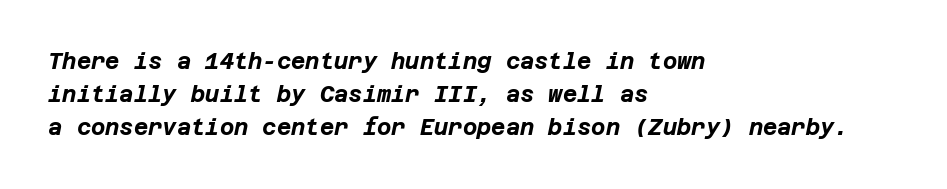
{"italic": "yes", "lean": "right", "slant_degrees": 12, "bold": "yes", "underline": "no", "align": "left", "line_spacing": "normal", "line_spacing_ratio": 1.49, "letter_spacing": "normal", "letter_spacing_em": 0.0, "glyph_px": 22}
